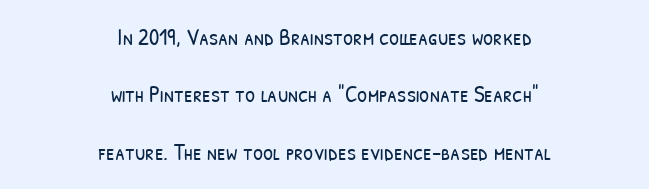
Compared with a typical body face, this is equally light or lighter still. Short and long lines alike share a common midpoint. The gaps between neighbouring characters are ordinary and unremarkable. Decoration check: the copy has no underline. Interline gaps are noticeably wide in this sample.
